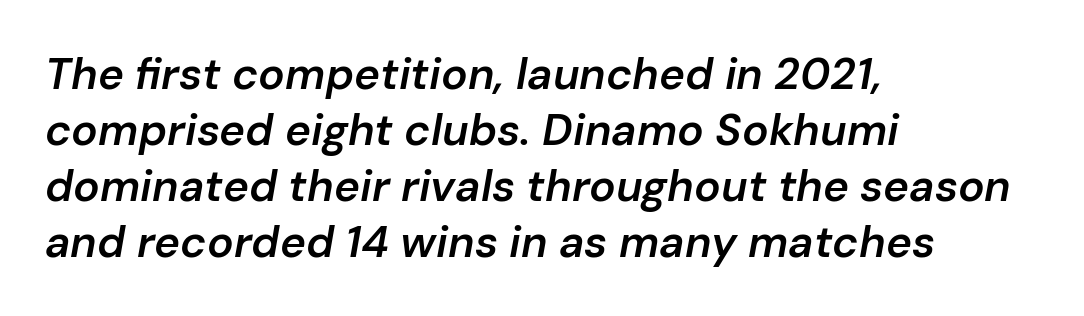
The image shows 44 px semibold type, italic (leaning right); set left-aligned, normal line spacing (1.27x), normal letter spacing, not underlined; low stroke contrast and a medium x-height.
